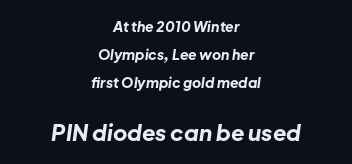
{"italic": "yes", "lean": "right", "slant_degrees": 8, "bold": "yes", "underline": "no", "align": "center", "line_spacing": "loose", "line_spacing_ratio": 1.99, "letter_spacing": "normal", "letter_spacing_em": 0.0, "larger_block": "second", "size_ratio": 1.57, "glyph_px": 22}
